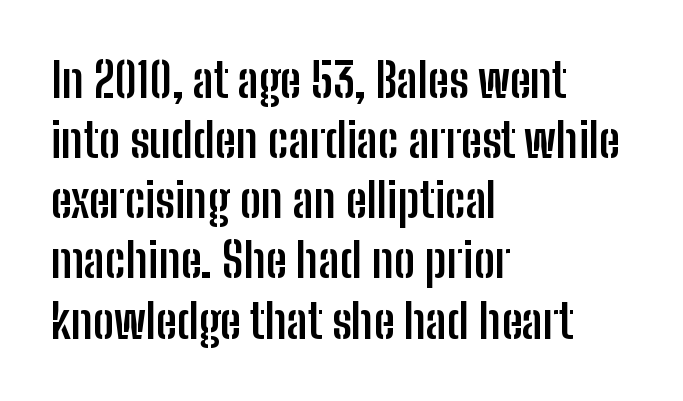
The image shows 47 px semibold, condensed sans-serif type, upright; set left-aligned, normal line spacing (1.28x), normal letter spacing, not underlined; low stroke contrast and a medium x-height.
